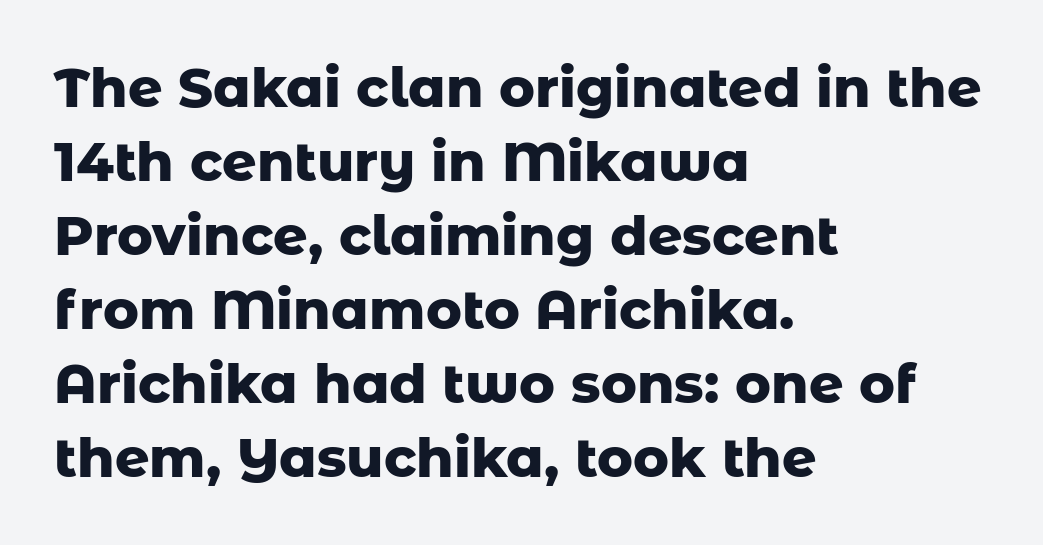
{"serif": "no", "italic": "no", "bold": "yes", "weight": "heavy", "width": "normal", "stroke_contrast": "low", "x_height": "medium", "monospaced": "no", "underline": "no", "align": "left", "line_spacing": "normal", "line_spacing_ratio": 1.37, "letter_spacing": "normal", "letter_spacing_em": 0.0, "glyph_px": 54}
